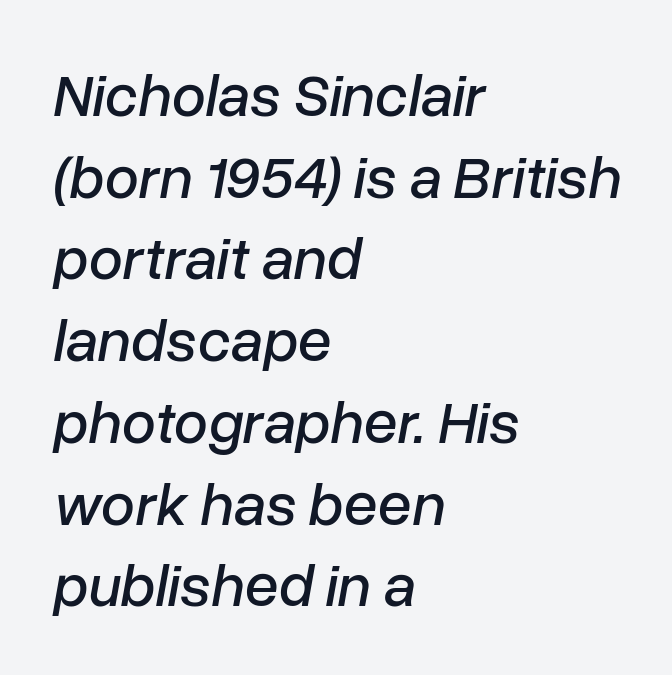
{"italic": "yes", "lean": "right", "slant_degrees": 10, "width": "normal", "stroke_contrast": "low", "x_height": "medium", "monospaced": "no", "underline": "no", "align": "left", "line_spacing": "normal", "line_spacing_ratio": 1.34, "letter_spacing": "normal", "letter_spacing_em": 0.0, "glyph_px": 61}
